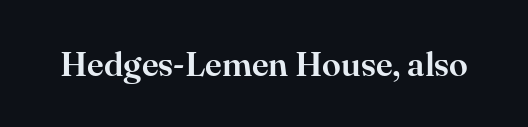
Type style note: has serifs. The passage shown is not underscored anywhere. Each letter keeps its own natural width here, so spacing adapts to shape. No extra tracking has been applied to these lines. A typesetter would mark this as roman, not italic.
